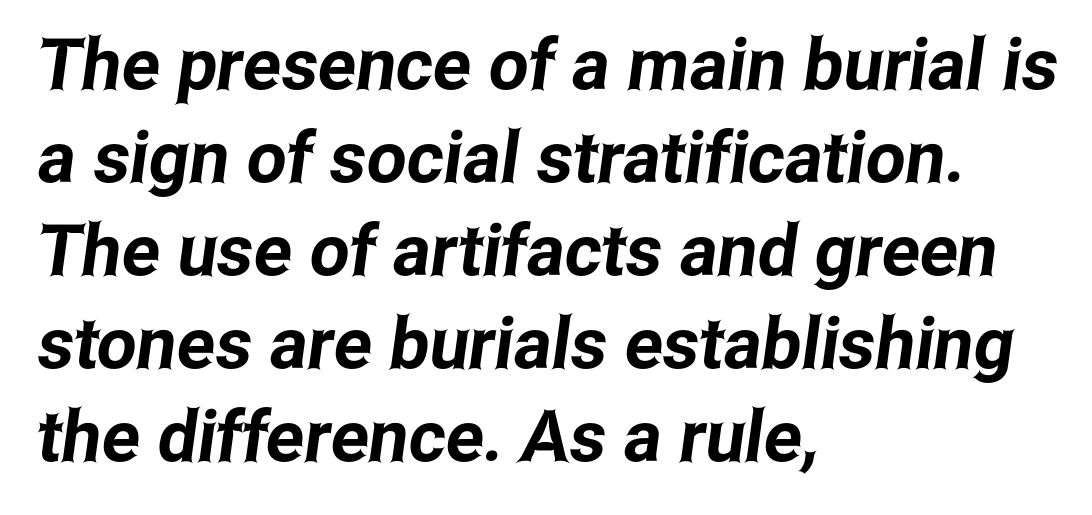
Q: Is the typeface a serif or a sans-serif typeface? A: Sans-serif.
Q: Is the text underlined? A: No.
Q: How is the paragraph aligned? A: Left-aligned.
Q: Is the spacing between letters normal or unusually wide? A: Normal.
Q: Is the spacing between lines tight, normal or loose? A: Normal.
Q: Width (condensed, normal, or wide)? A: Condensed.
Q: Stroke contrast? A: Low.
Q: x-height? A: Medium.
Q: Monospaced? A: No.
